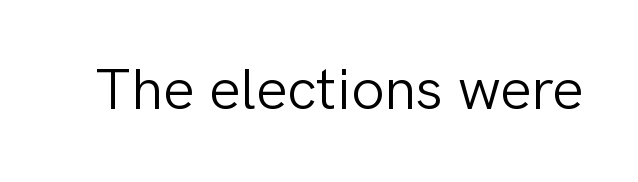
{"serif": "no", "italic": "no", "bold": "no", "weight": "light", "width": "normal", "stroke_contrast": "low", "x_height": "medium", "monospaced": "no", "underline": "no", "letter_spacing": "normal", "letter_spacing_em": 0.0, "glyph_px": 59}
